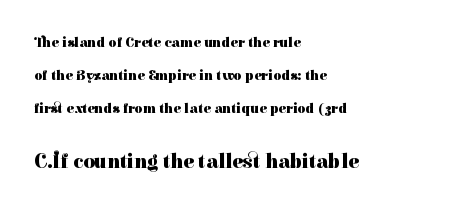
{"italic": "no", "bold": "yes", "underline": "no", "align": "left", "line_spacing": "loose", "line_spacing_ratio": 2.37, "letter_spacing": "normal", "letter_spacing_em": 0.0, "larger_block": "second", "size_ratio": 1.43, "glyph_px": 20}
